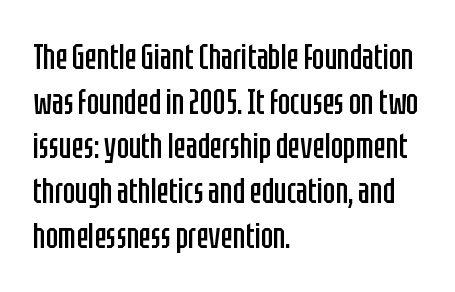
Q: Is the text bold? A: No.
Q: Is the text italic (slanted)? A: No, it is upright.
Q: Is the typeface a serif or a sans-serif typeface? A: Sans-serif.
Q: Is the text underlined? A: No.
Q: How is the paragraph aligned? A: Left-aligned.
Q: Is the spacing between letters normal or unusually wide? A: Normal.
Q: Width (condensed, normal, or wide)? A: Condensed.
Q: Stroke contrast? A: Low.
Q: x-height? A: Large.
Q: Monospaced? A: No.
